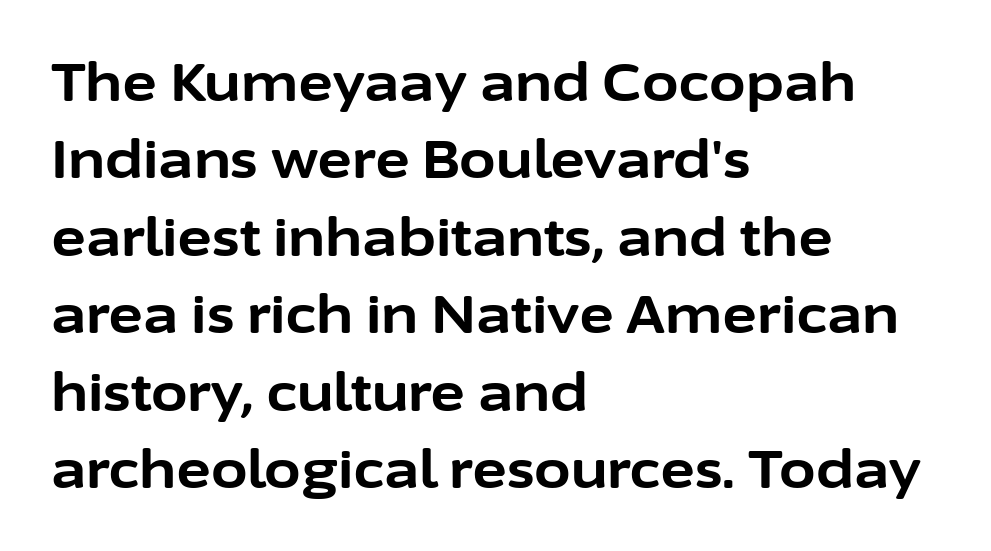
{"serif": "no", "italic": "no", "bold": "yes", "weight": "bold", "width": "normal", "stroke_contrast": "low", "x_height": "medium", "monospaced": "no", "underline": "no", "align": "left", "line_spacing": "normal", "line_spacing_ratio": 1.46, "letter_spacing": "normal", "letter_spacing_em": 0.0, "glyph_px": 53}
